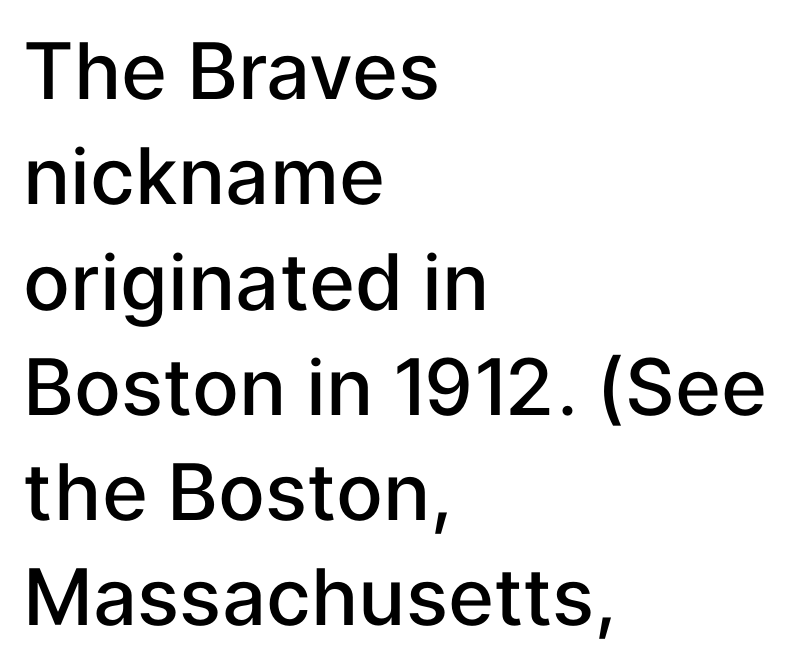
Q: Is the text bold? A: Semi-bold.
Q: Is the text italic (slanted)? A: No, it is upright.
Q: Is the typeface a serif or a sans-serif typeface? A: Sans-serif.
Q: Is the text underlined? A: No.
Q: How is the paragraph aligned? A: Left-aligned.
Q: Is the spacing between letters normal or unusually wide? A: Normal.
Q: Is the spacing between lines tight, normal or loose? A: Normal.
Q: Width (condensed, normal, or wide)? A: Normal.
Q: Stroke contrast? A: Low.
Q: x-height? A: Medium.
Q: Monospaced? A: No.
